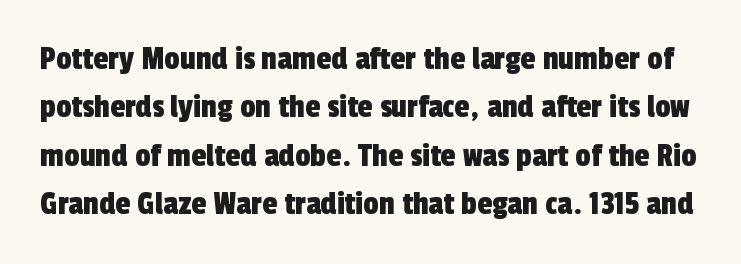
This sample keeps an unexceptional amount of space between lines. No word sits above an underline. The typeface chosen for these lines omits serifs. The passage shown is typed in a proportional face where columns would drift.
